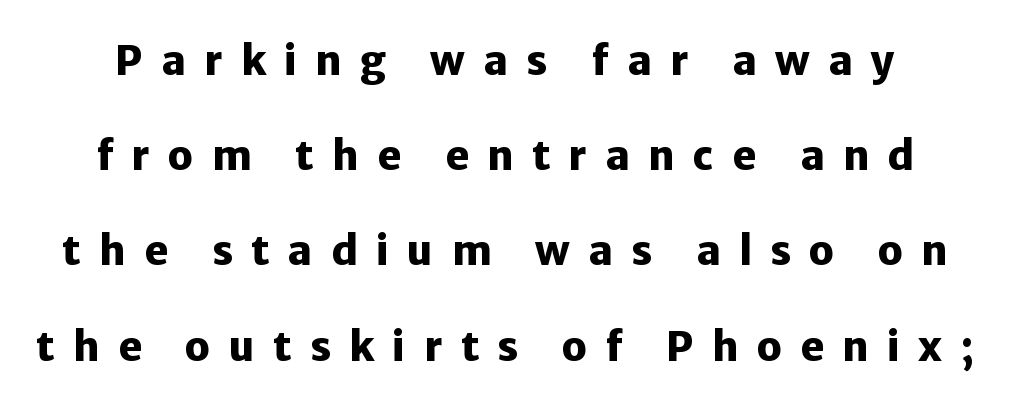
{"serif": "no", "italic": "no", "bold": "yes", "weight": "heavy", "width": "normal", "stroke_contrast": "low", "x_height": "medium", "monospaced": "no", "underline": "no", "line_spacing": "loose", "line_spacing_ratio": 2.38, "letter_spacing": "wide", "letter_spacing_em": 0.46, "glyph_px": 40}
